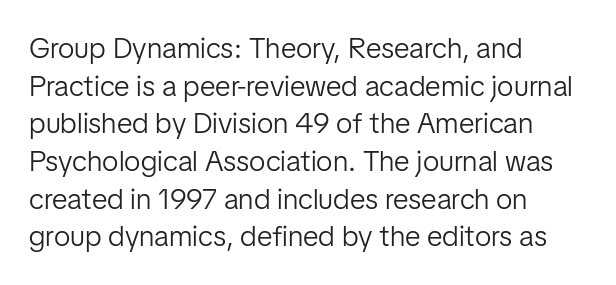
{"serif": "no", "italic": "no", "bold": "no", "weight": "light", "width": "normal", "stroke_contrast": "low", "x_height": "medium", "monospaced": "no", "underline": "no", "align": "left", "line_spacing": "normal", "line_spacing_ratio": 1.3, "letter_spacing": "normal", "letter_spacing_em": 0.0, "glyph_px": 29}
